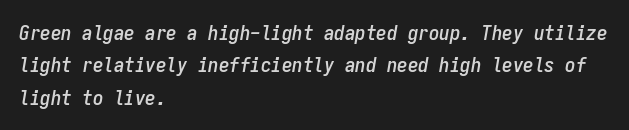
Here the glyphs are tracked normally, forming tight word shapes. Each line starts at the same left margin while the right side varies. Each row of text sits above clean, open space. This sample keeps an unexceptional amount of space between lines. The typography opts for an oblique posture over an upright one.
